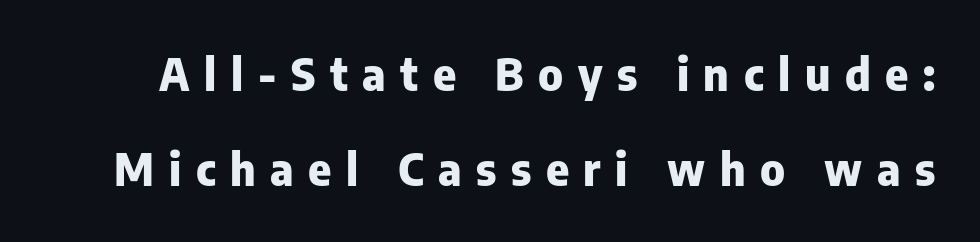
Anything drawn beneath the words? Only blank space. Airy leading. The passage shown is emphatically bold. Posture: upright roman. Observe the wide spacing: letters keep a clear distance from each other. Proportional: the letters do not fall into vertical columns.
